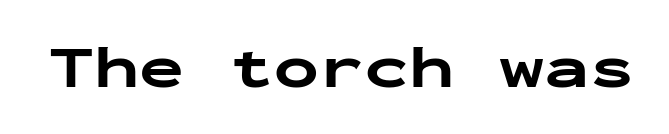
Q: Is the text bold? A: Yes.
Q: Is the text italic (slanted)? A: No, it is upright.
Q: Is the typeface a serif or a sans-serif typeface? A: Sans-serif.
Q: Is the text underlined? A: No.
Q: Is the spacing between letters normal or unusually wide? A: Normal.
Q: Width (condensed, normal, or wide)? A: Wide.
Q: Stroke contrast? A: Low.
Q: x-height? A: Medium.
Q: Monospaced? A: Yes.
